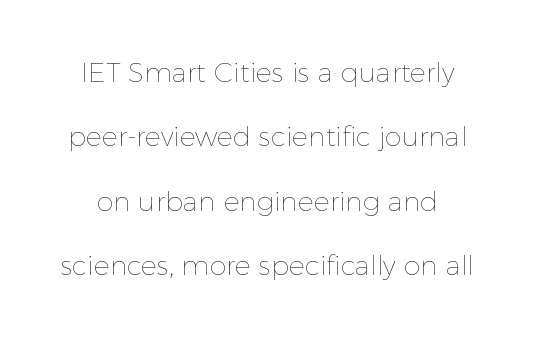
Upright lettering throughout. The font is comparable to plain body text, perhaps lighter. This sample uses plain, unmodified letter spacing. A bare baseline throughout the passage. Loosely led — the rows are spread out.
